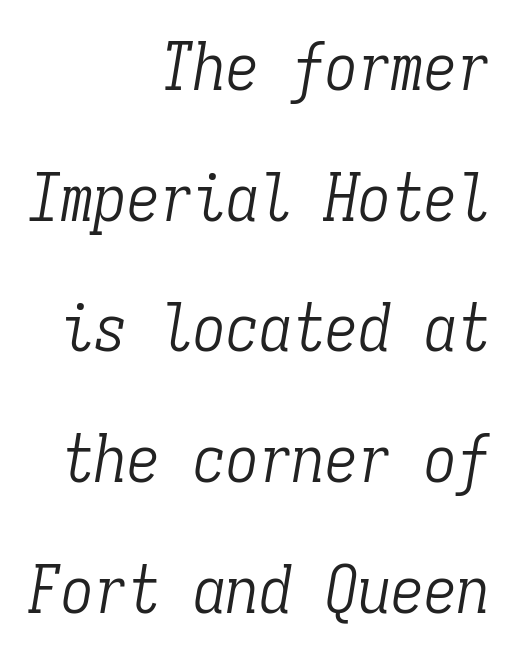
{"serif": "yes", "italic": "yes", "lean": "right", "slant_degrees": 9, "bold": "no", "weight": "light", "width": "condensed", "stroke_contrast": "low", "x_height": "medium", "monospaced": "yes", "underline": "no", "align": "right", "line_spacing": "loose", "line_spacing_ratio": 1.98, "letter_spacing": "normal", "letter_spacing_em": 0.0, "glyph_px": 66}
